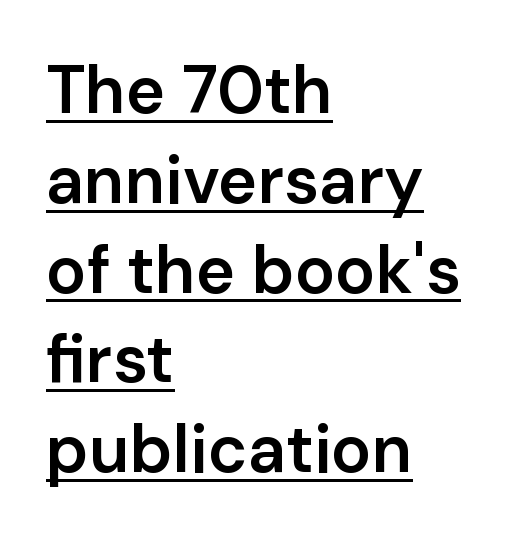
Unlike italic type, these characters show no tilt at all. Spacing verdict: proportional, widths tailored to each character. How would I describe the line gaps? Plain and ordinary. Compared with typical body copy, the letter spacing here is the same.
